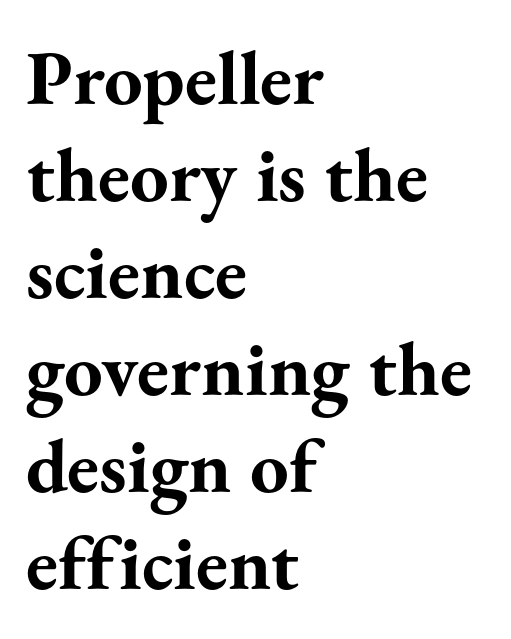
Chunky letters — that's bold for sure. This rendering uses left alignment, leaving the right contour irregular. The lettering holds an erect, upright posture throughout. The text was rendered using a seriffed face with decorative stroke endings. This sample uses plain, unmodified letter spacing. Successive baselines arrive at the customary interval.
